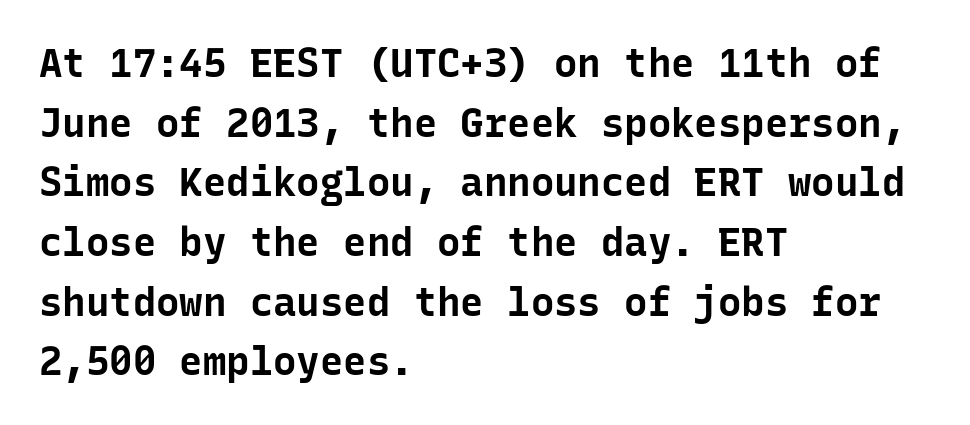
Caption: bold face, heavy strokes. Quick note: not italic, upright. Does the copy run flush right? No — it runs flush left. Compared with typical body copy, the letter spacing here is the same. Leading matches the norm, producing a regular column. Serifs: no, the terminals of the letterforms are clean.
